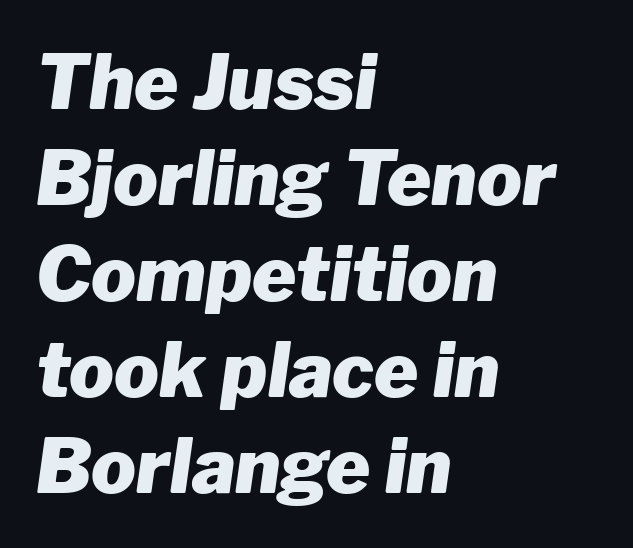
The image shows 75 px heavy type, italic (leaning right); set left-aligned, normal line spacing (1.28x), normal letter spacing, not underlined; low stroke contrast and a medium x-height.
